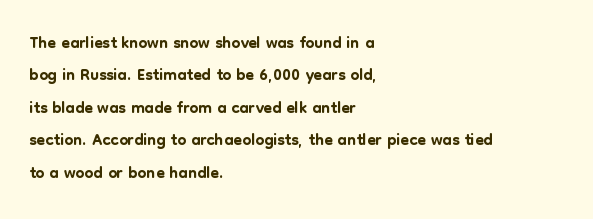
The image shows 25 px text type, upright; set left-aligned, normal line spacing (1.3x), normal letter spacing, not underlined.
